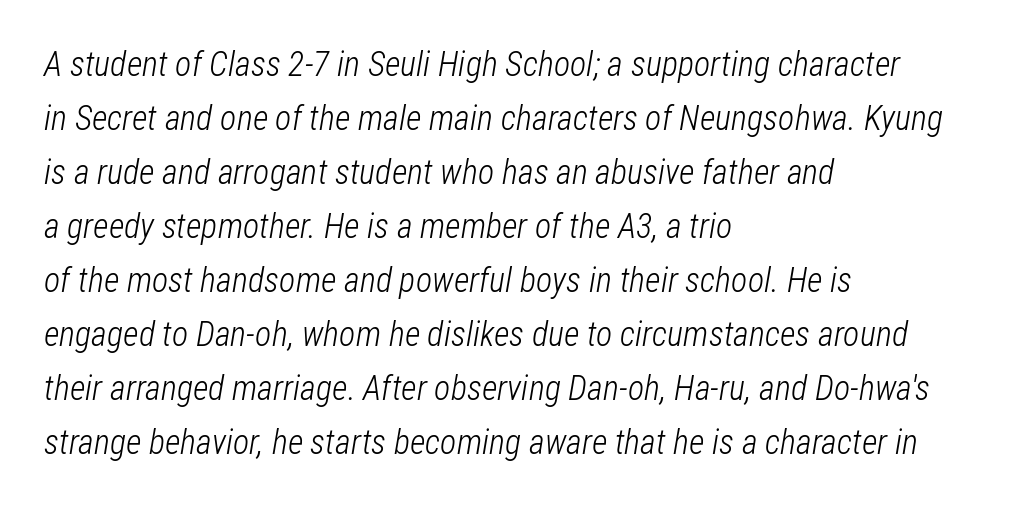
{"italic": "yes", "lean": "right", "slant_degrees": 12, "bold": "no", "weight": "light", "width": "condensed", "stroke_contrast": "low", "x_height": "medium", "monospaced": "no", "underline": "no", "align": "left", "line_spacing": "normal", "line_spacing_ratio": 1.59, "letter_spacing": "normal", "letter_spacing_em": 0.0, "glyph_px": 34}
